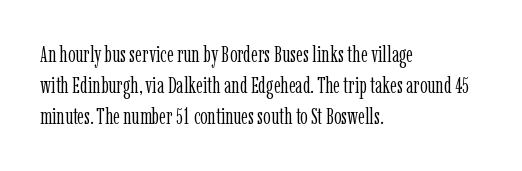
Q: Is the text bold? A: No.
Q: Is the text italic (slanted)? A: No, it is upright.
Q: Is the text underlined? A: No.
Q: How is the paragraph aligned? A: Left-aligned.
Q: Is the spacing between letters normal or unusually wide? A: Normal.
Q: Is the spacing between lines tight, normal or loose? A: Normal.
